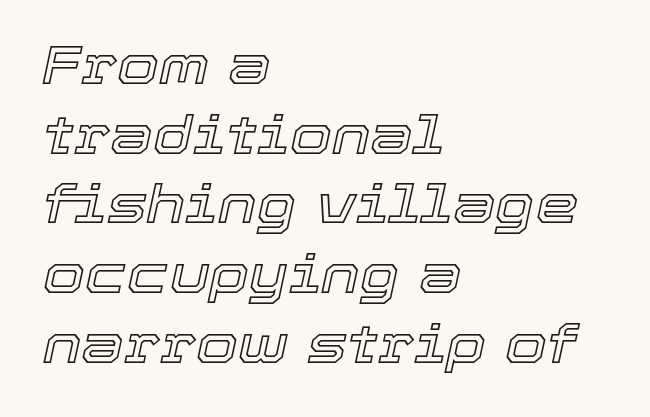
The image shows 54 px text type, italic (leaning right); set left-aligned, normal line spacing (1.29x), normal letter spacing, not underlined; a medium x-height.
